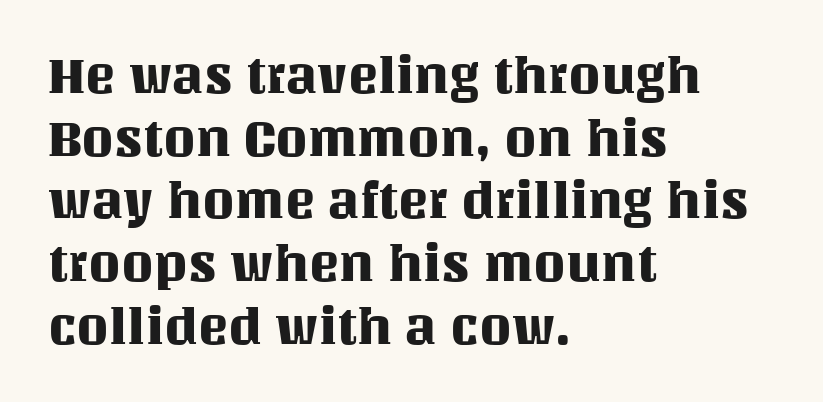
{"italic": "no", "width": "normal", "stroke_contrast": "medium", "x_height": "large", "monospaced": "no", "underline": "no", "align": "left", "line_spacing_ratio": 1.23, "letter_spacing": "normal", "letter_spacing_em": 0.0, "glyph_px": 51}
